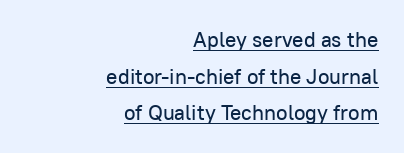
Q: Is the text italic (slanted)? A: No, it is upright.
Q: Is the text underlined? A: Yes.
Q: How is the paragraph aligned? A: Right-aligned.
Q: Is the spacing between letters normal or unusually wide? A: Normal.
